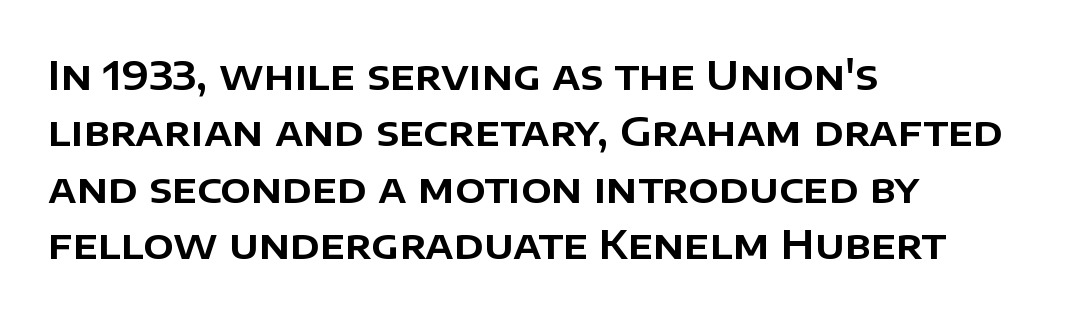
The image shows 40 px sans-serif type, upright; set left-aligned, normal line spacing (1.41x), normal letter spacing, not underlined; low stroke contrast and a large x-height.
